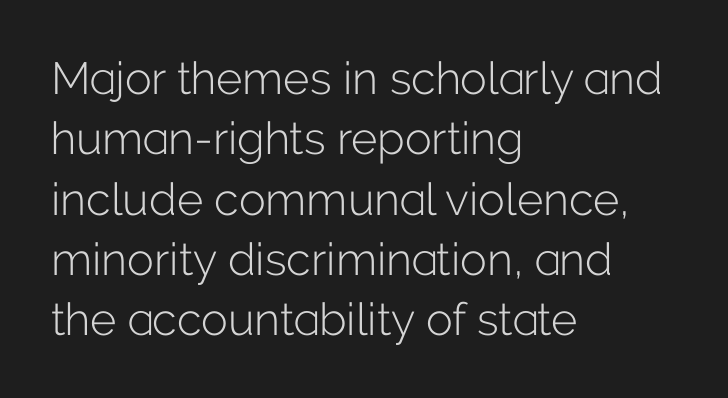
{"serif": "no", "italic": "no", "bold": "no", "weight": "light", "width": "normal", "stroke_contrast": "low", "x_height": "medium", "monospaced": "no", "underline": "no", "align": "left", "line_spacing": "normal", "line_spacing_ratio": 1.34, "letter_spacing": "normal", "letter_spacing_em": 0.0, "glyph_px": 45}
